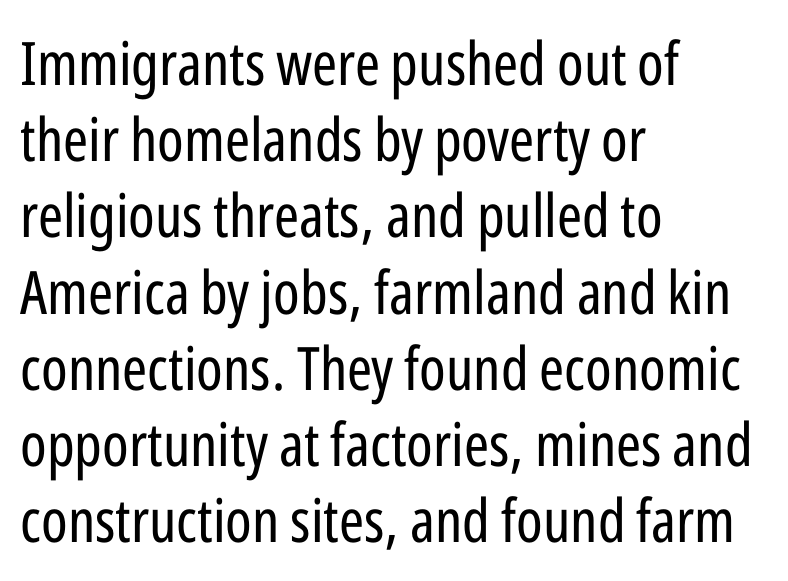
{"serif": "no", "italic": "no", "bold": "no", "weight": "regular", "width": "condensed", "stroke_contrast": "low", "x_height": "medium", "monospaced": "no", "underline": "no", "align": "left", "line_spacing": "normal", "line_spacing_ratio": 1.27, "letter_spacing": "normal", "letter_spacing_em": 0.0, "glyph_px": 60}
